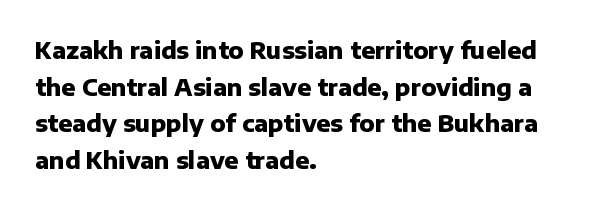
{"italic": "no", "bold": "yes", "underline": "no", "align": "left", "line_spacing": "normal", "line_spacing_ratio": 1.59, "letter_spacing": "normal", "letter_spacing_em": 0.0, "glyph_px": 23}
